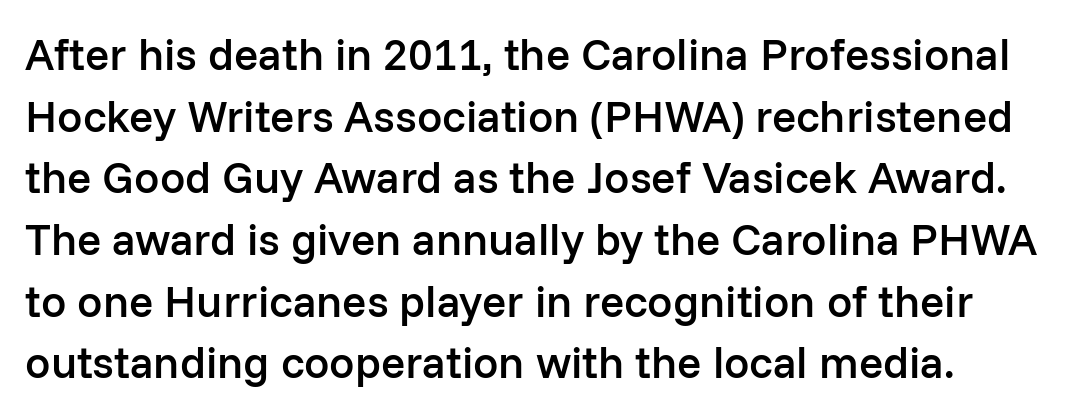
Q: Is the text bold? A: Semi-bold.
Q: Is the text italic (slanted)? A: No, it is upright.
Q: Is the typeface a serif or a sans-serif typeface? A: Sans-serif.
Q: Is the text underlined? A: No.
Q: Is the spacing between letters normal or unusually wide? A: Normal.
Q: Is the spacing between lines tight, normal or loose? A: Normal.
Q: Width (condensed, normal, or wide)? A: Normal.
Q: Stroke contrast? A: Low.
Q: x-height? A: Medium.
Q: Monospaced? A: No.
